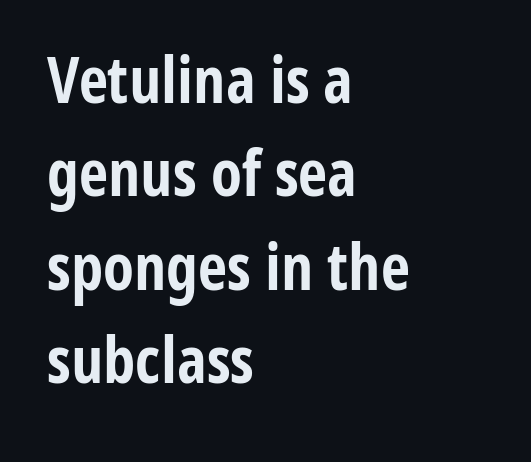
{"serif": "no", "italic": "no", "bold": "yes", "weight": "bold", "width": "condensed", "stroke_contrast": "low", "x_height": "medium", "monospaced": "no", "underline": "no", "align": "left", "line_spacing": "normal", "line_spacing_ratio": 1.46, "letter_spacing": "normal", "letter_spacing_em": 0.0, "glyph_px": 64}
